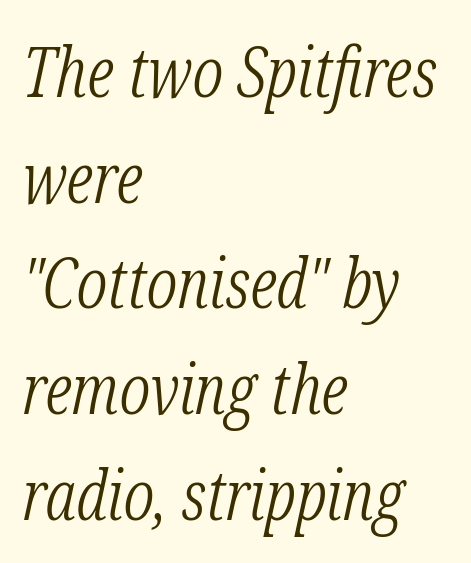
The image shows 70 px light, condensed serif type, italic (leaning right); set left-aligned, normal line spacing (1.51x), normal letter spacing, not underlined; low stroke contrast and a medium x-height.
